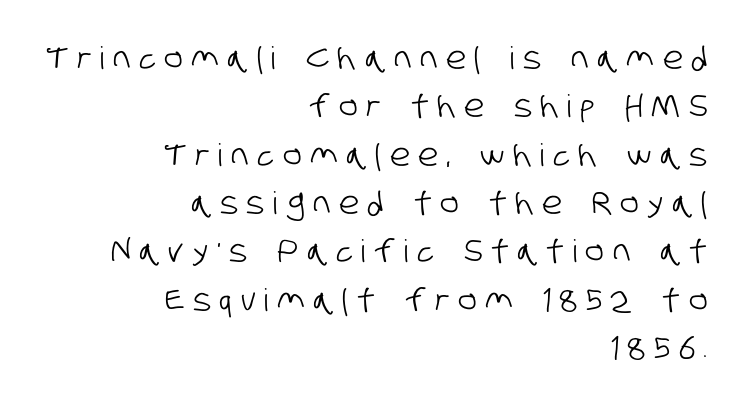
This rendering features lettering with no underline. Character widths vary here, with narrow letters taking less room than wide ones. Observe the absence of serifs on each vertical stroke in this sample. This sample keeps an unexceptional amount of space between lines. What stands out about the letter spacing? Its width — letters are far apart.
